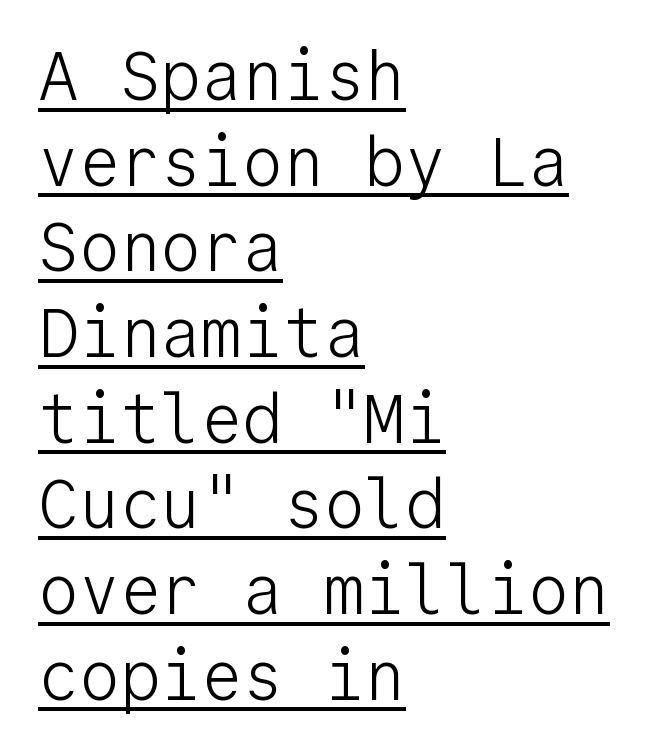
The image shows 68 px light sans-serif type, upright, monospaced; set left-aligned, normal line spacing (1.26x), normal letter spacing, underlined; low stroke contrast and a medium x-height.
